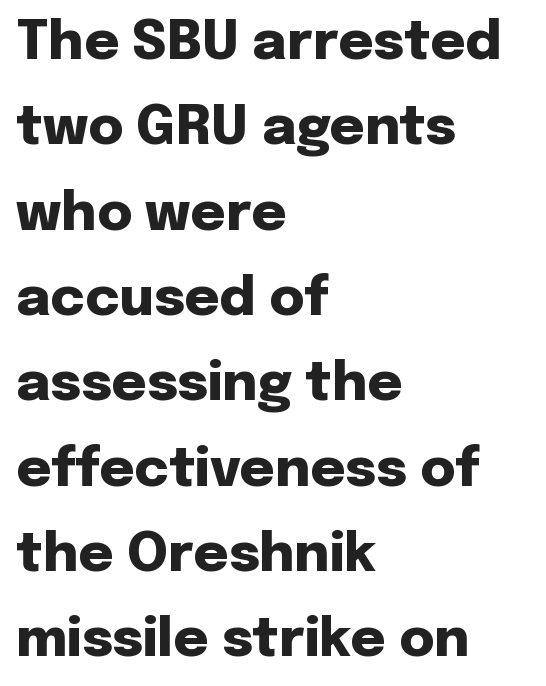
The image shows 54 px heavy sans-serif type, upright; set left-aligned, normal line spacing (1.58x), normal letter spacing, not underlined; low stroke contrast and a medium x-height.
